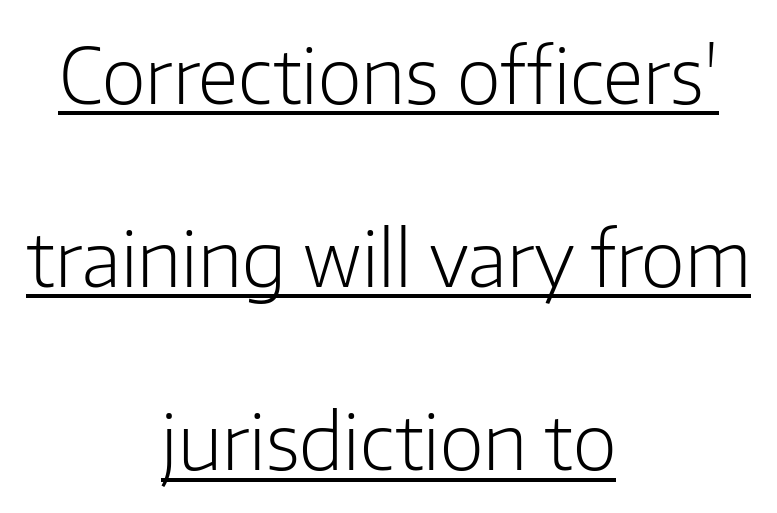
The image shows 76 px light sans-serif type, upright; set centered, loose line spacing (2.41x), normal letter spacing, underlined; low stroke contrast and a medium x-height.
